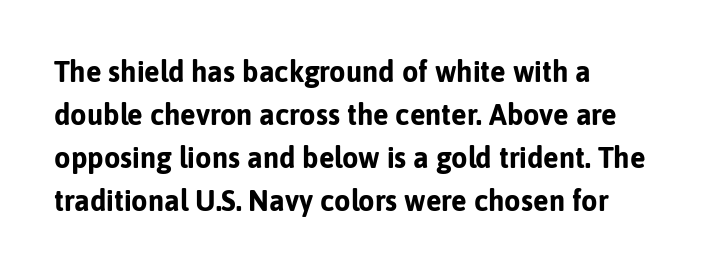
A sans-serif font was chosen for this passage. The tracking reads as untouched default to a designer's eye. A normal amount of white space separates one row of letters from the next. Heavy, bold letterforms. A typesetter would call this proportional, since set widths differ per character. Does the lettering tilt? It doesn't — this is upright.
